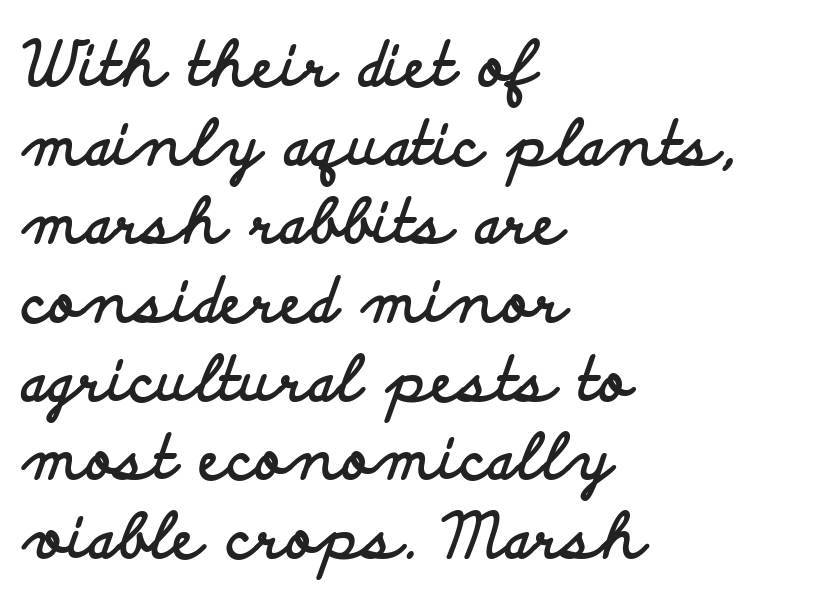
This block has exactly the height ordinary leading produces. Compared with an ordinary text face, these strokes are far heavier — a full bold. A student would call this left alignment; a typographer would say flush left, rag right. Each letter's strokes conclude bluntly, with no projecting serifs. The rendering uses natural spacing where letterforms have individual widths.
